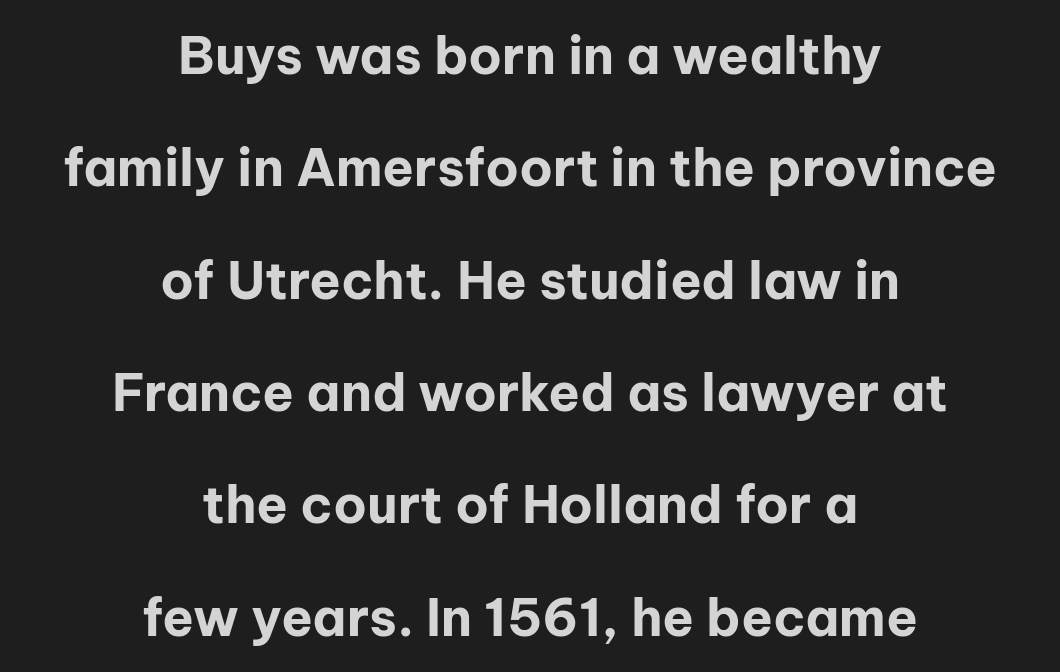
The font family rendered here belongs to the sans-serif group. Heavy-handed strokes throughout: this text is bold. Here the glyphs are tracked normally, forming tight word shapes. The face used here is proportionally spaced, like ordinary book or web type.
